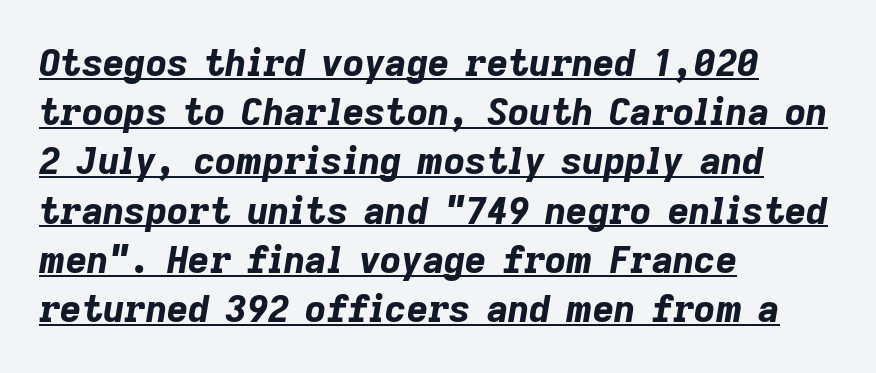
The typesetter chose a ragged-right arrangement here. The tracking reads as untouched default to a designer's eye. The sample has been set heavy, in full bold. You can see a thin bar hugging the bottom of the glyphs. If you drew a line through each stem, it would be angled.
